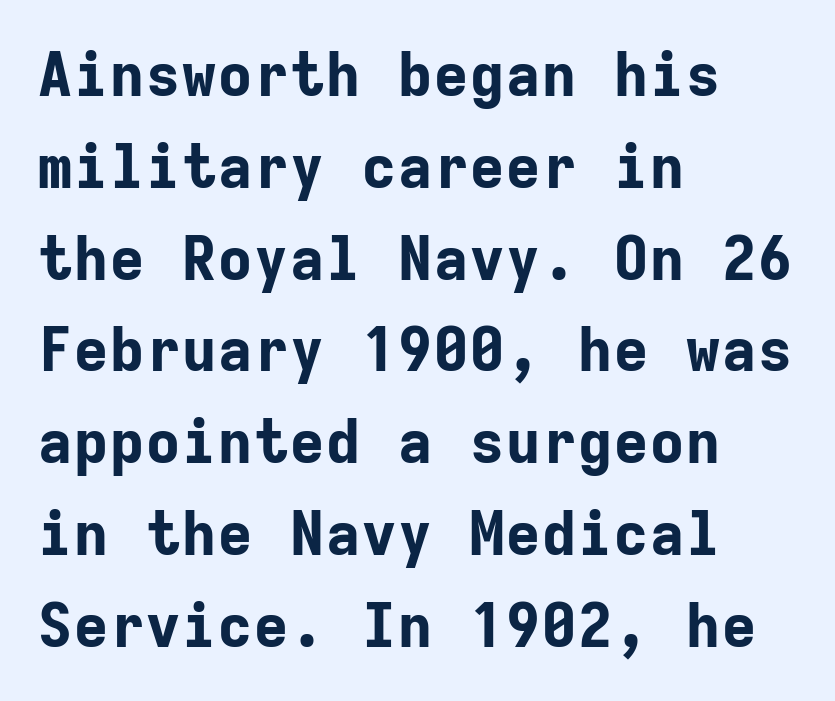
Q: Is the text bold? A: Yes.
Q: Is the text italic (slanted)? A: No, it is upright.
Q: Is the typeface a serif or a sans-serif typeface? A: Sans-serif.
Q: Is the text underlined? A: No.
Q: How is the paragraph aligned? A: Left-aligned.
Q: Is the spacing between letters normal or unusually wide? A: Normal.
Q: Is the spacing between lines tight, normal or loose? A: Normal.
Q: Width (condensed, normal, or wide)? A: Normal.
Q: Stroke contrast? A: Low.
Q: x-height? A: Medium.
Q: Monospaced? A: Yes.
